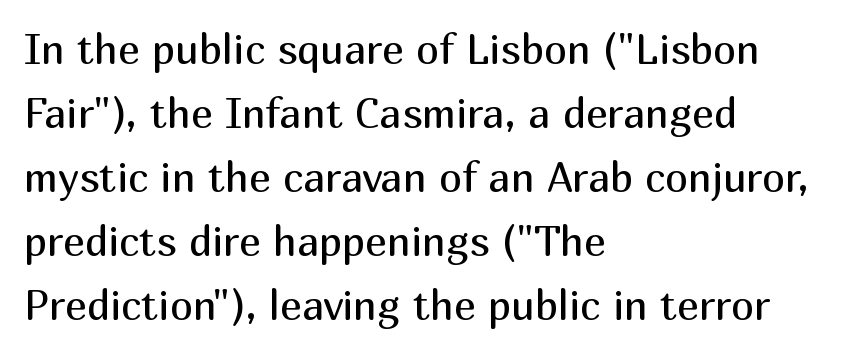
Q: Is the text bold? A: No.
Q: Is the text italic (slanted)? A: No, it is upright.
Q: Is the typeface a serif or a sans-serif typeface? A: Sans-serif.
Q: Is the text underlined? A: No.
Q: How is the paragraph aligned? A: Left-aligned.
Q: Is the spacing between letters normal or unusually wide? A: Normal.
Q: Is the spacing between lines tight, normal or loose? A: Normal.
Q: Width (condensed, normal, or wide)? A: Normal.
Q: Stroke contrast? A: Medium.
Q: x-height? A: Medium.
Q: Monospaced? A: No.
